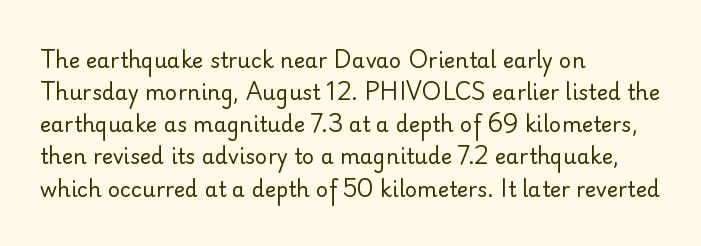
{"italic": "no", "bold": "no", "underline": "no", "align": "left", "line_spacing": "normal", "line_spacing_ratio": 1.53, "letter_spacing": "normal", "letter_spacing_em": 0.0, "glyph_px": 21}
